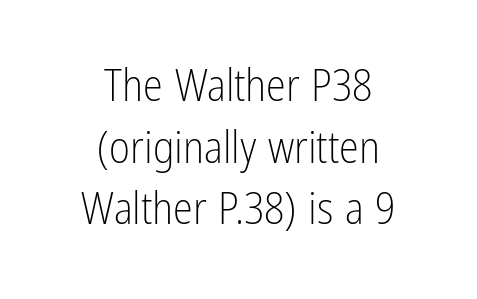
Font category for this specimen: sans-serif. Spacing verdict: proportional, widths tailored to each character. The passage shown is not underscored anywhere. Default kerning and tracking; the words read as compact shapes.
